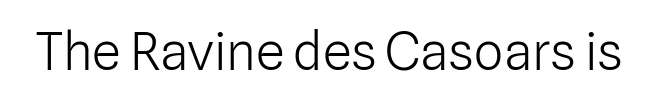
The image shows 52 px light sans-serif type, upright; set normal letter spacing, not underlined; low stroke contrast and a medium x-height.
